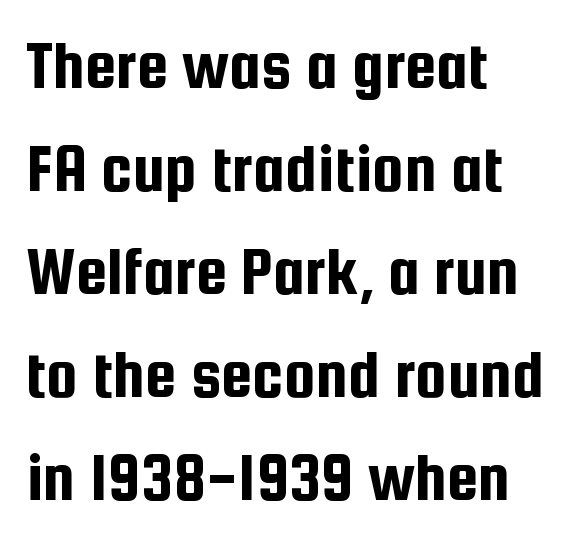
{"serif": "no", "italic": "no", "width": "condensed", "stroke_contrast": "low", "x_height": "medium", "monospaced": "no", "underline": "no", "align": "left", "line_spacing": "normal", "line_spacing_ratio": 1.45, "letter_spacing": "normal", "letter_spacing_em": 0.0, "glyph_px": 71}
